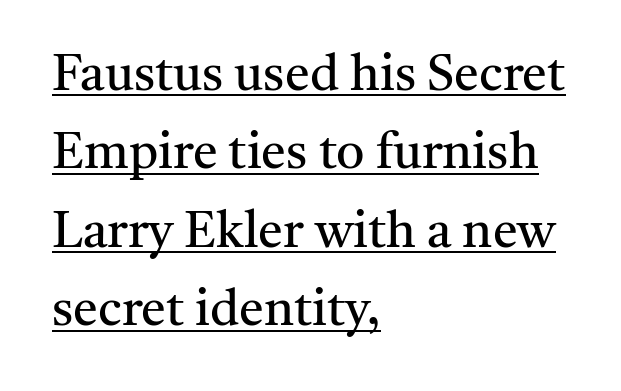
Q: Is the text bold? A: No.
Q: Is the text italic (slanted)? A: No, it is upright.
Q: Is the typeface a serif or a sans-serif typeface? A: Serif.
Q: Is the text underlined? A: Yes.
Q: How is the paragraph aligned? A: Left-aligned.
Q: Is the spacing between letters normal or unusually wide? A: Normal.
Q: Is the spacing between lines tight, normal or loose? A: Normal.
Q: Width (condensed, normal, or wide)? A: Normal.
Q: Stroke contrast? A: Medium.
Q: x-height? A: Medium.
Q: Monospaced? A: No.
